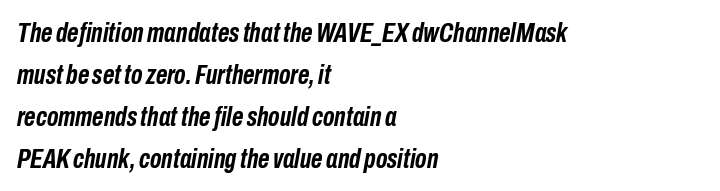
Q: Is the text bold? A: Yes.
Q: Is the text italic (slanted)? A: Yes, it leans right by about 10 degrees.
Q: Is the text underlined? A: No.
Q: How is the paragraph aligned? A: Left-aligned.
Q: Is the spacing between letters normal or unusually wide? A: Normal.
Q: Is the spacing between lines tight, normal or loose? A: Normal.
Q: Width (condensed, normal, or wide)? A: Condensed.
Q: Stroke contrast? A: Low.
Q: x-height? A: Medium.
Q: Monospaced? A: No.
